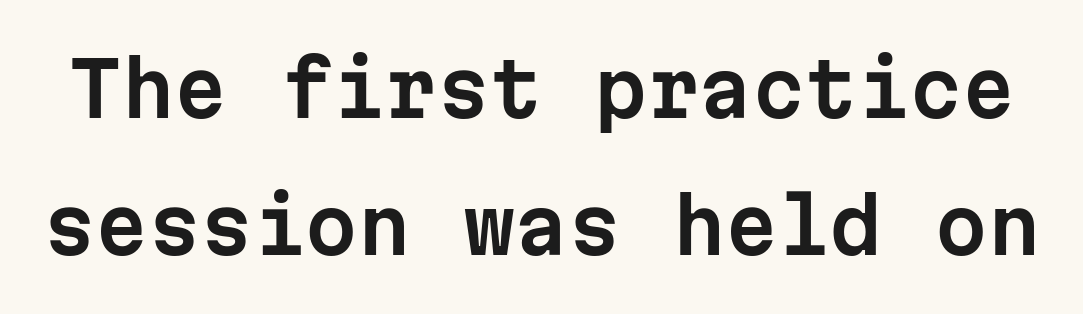
The letters sit at their default tracking, neither squeezed nor spread. Bare-footed words on every line. This is the regular roman posture of the typeface. Spacing verdict: monospaced, one width for all characters.
